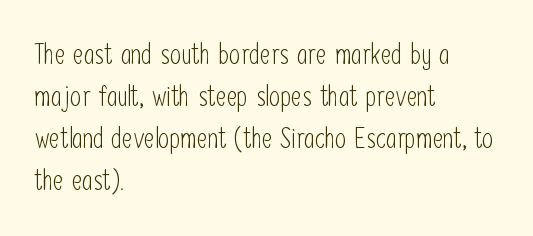
Q: Is the text bold? A: No.
Q: Is the text italic (slanted)? A: No, it is upright.
Q: Is the typeface a serif or a sans-serif typeface? A: Sans-serif.
Q: Is the text underlined? A: No.
Q: How is the paragraph aligned? A: Left-aligned.
Q: Is the spacing between letters normal or unusually wide? A: Normal.
Q: Is the spacing between lines tight, normal or loose? A: Normal.
Q: Width (condensed, normal, or wide)? A: Condensed.
Q: Stroke contrast? A: Low.
Q: x-height? A: Medium.
Q: Monospaced? A: No.
